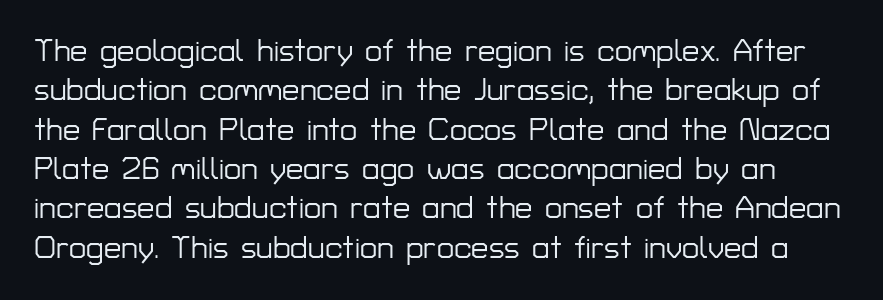
{"serif": "no", "italic": "no", "width": "normal", "stroke_contrast": "low", "x_height": "medium", "monospaced": "no", "underline": "no", "line_spacing": "normal", "line_spacing_ratio": 1.27, "letter_spacing": "normal", "letter_spacing_em": 0.0, "glyph_px": 31}
